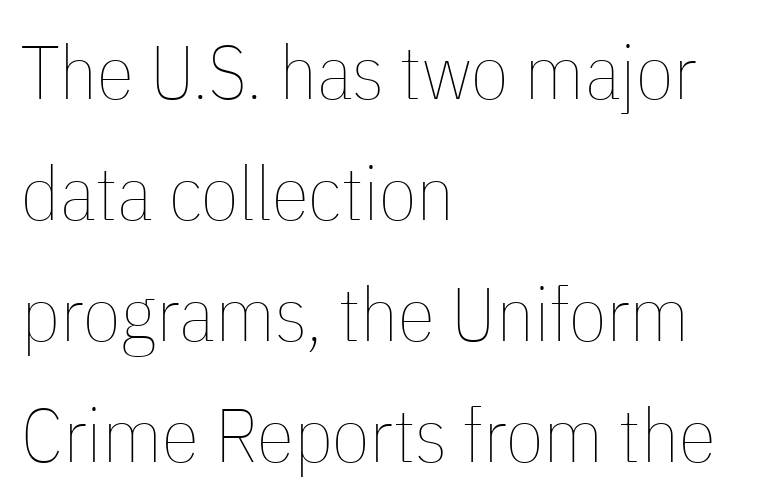
Vertical strokes here are truly vertical. What stands out about the letter spacing? Nothing — it is the standard amount. Note the varied advance widths — an 'i' is clearly narrower than an 'm'. Caption: face not bold, strokes unweighted. Teacher's note: observe the even left margin — that is flush-left alignment.
